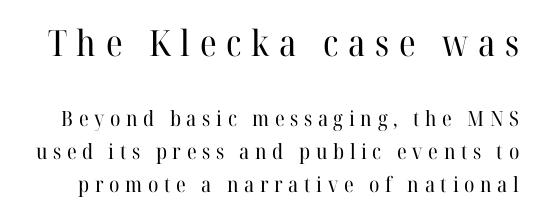
The image shows 36 px regular-weight serif type, upright; set normal line spacing (1.58x), unusually wide letter spacing (+0.27 em), not underlined; the first (top) block is 1.71x larger; high stroke contrast and a medium x-height.
